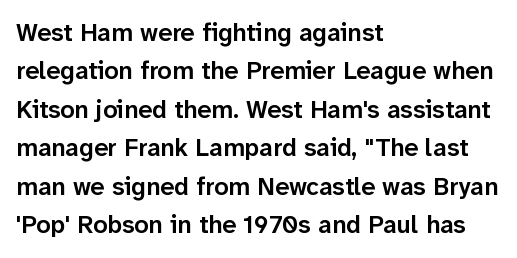
Q: Is the text bold? A: Semi-bold.
Q: Is the text italic (slanted)? A: No, it is upright.
Q: Is the text underlined? A: No.
Q: How is the paragraph aligned? A: Left-aligned.
Q: Is the spacing between letters normal or unusually wide? A: Normal.
Q: Is the spacing between lines tight, normal or loose? A: Normal.
